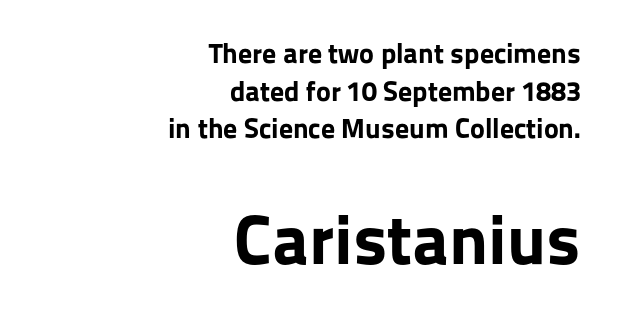
The image shows 70 px bold sans-serif type, upright; set right-aligned, normal line spacing (1.34x), normal letter spacing, not underlined; the second (bottom) block is 2.5x larger; low stroke contrast and a medium x-height.
